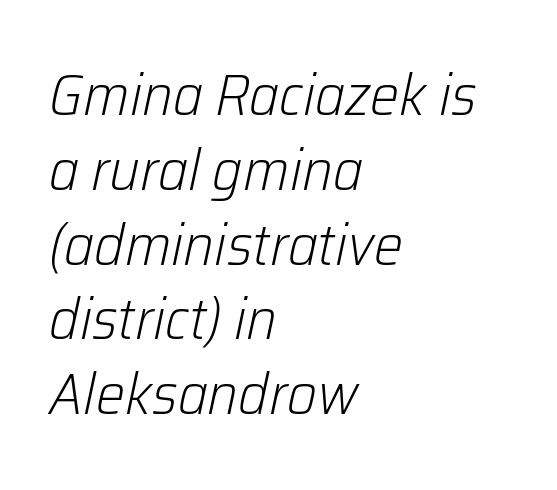
{"italic": "yes", "lean": "right", "slant_degrees": 12, "bold": "no", "weight": "light", "width": "normal", "stroke_contrast": "low", "x_height": "medium", "monospaced": "no", "underline": "no", "align": "left", "line_spacing": "normal", "line_spacing_ratio": 1.29, "letter_spacing": "normal", "letter_spacing_em": 0.0, "glyph_px": 58}
